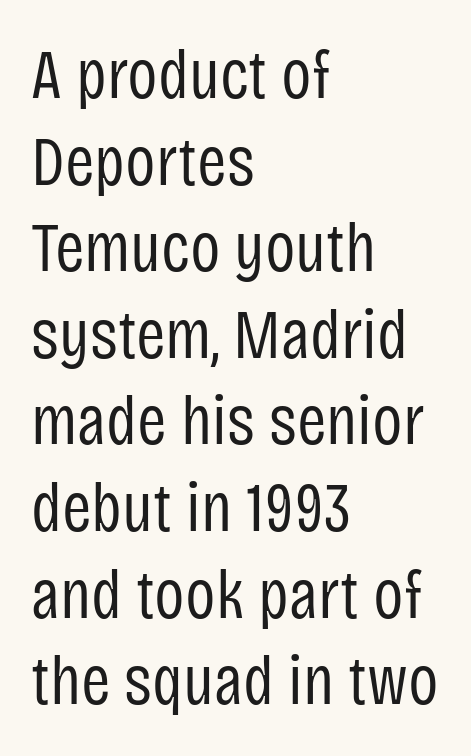
The characters display no serif detailing; their extremities are plain. Check the space under the baseline: it is left empty. On a weight scale, this lands at 450 or below. Horizontal alignment here is leftward, the default for most running prose. Style check: upright. Think of a printed novel: that variable character pitch is what you see here.
